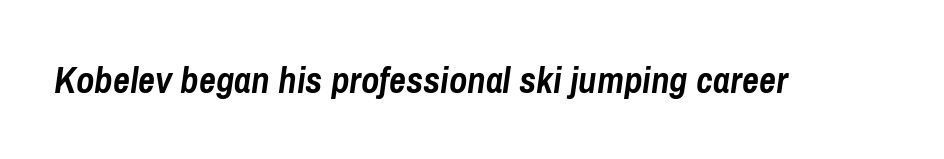
The image shows 37 px semibold, condensed type, italic (leaning right); set normal letter spacing, not underlined; low stroke contrast and a medium x-height.
